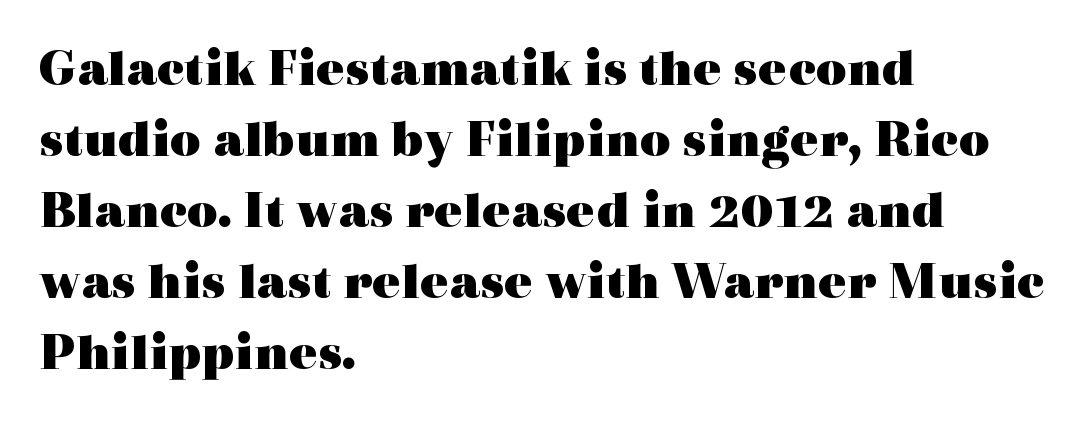
Q: Is the text bold? A: Yes.
Q: Is the text italic (slanted)? A: No, it is upright.
Q: Is the typeface a serif or a sans-serif typeface? A: Serif.
Q: Is the text underlined? A: No.
Q: How is the paragraph aligned? A: Left-aligned.
Q: Is the spacing between letters normal or unusually wide? A: Normal.
Q: Is the spacing between lines tight, normal or loose? A: Normal.
Q: Width (condensed, normal, or wide)? A: Wide.
Q: x-height? A: Medium.
Q: Monospaced? A: No.
